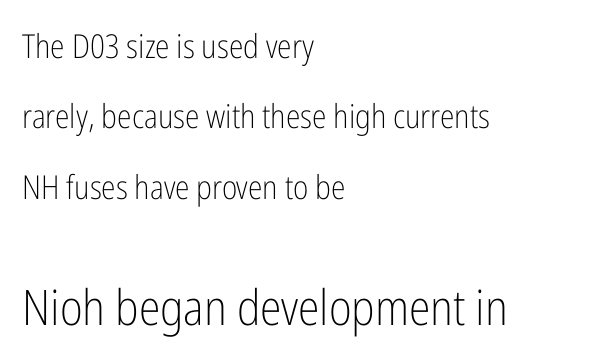
{"serif": "no", "italic": "no", "bold": "no", "weight": "light", "width": "condensed", "stroke_contrast": "low", "x_height": "medium", "monospaced": "no", "underline": "no", "align": "left", "line_spacing": "loose", "line_spacing_ratio": 2.13, "letter_spacing": "normal", "letter_spacing_em": 0.0, "larger_block": "second", "size_ratio": 1.48, "glyph_px": 49}
